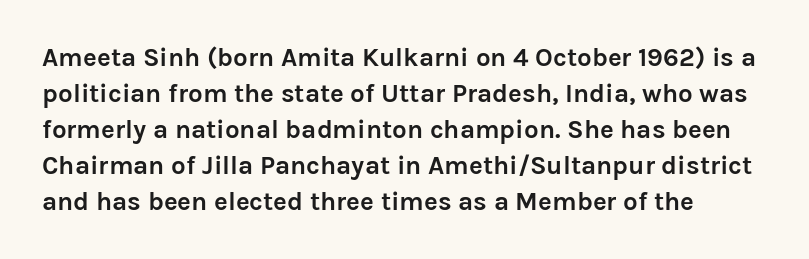
Weight: bold. Inter-character spacing is left at the font's built-in metrics. Check the space under the baseline: it is left empty. These lines sit exactly where default settings would place them. Compared with a centered layout, this one pins lines to the left instead.
